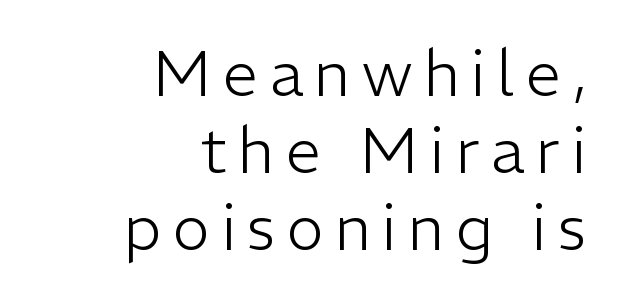
Q: Is the text bold? A: No.
Q: Is the text italic (slanted)? A: No, it is upright.
Q: Is the typeface a serif or a sans-serif typeface? A: Sans-serif.
Q: Is the text underlined? A: No.
Q: How is the paragraph aligned? A: Right-aligned.
Q: Width (condensed, normal, or wide)? A: Normal.
Q: Stroke contrast? A: Low.
Q: x-height? A: Medium.
Q: Monospaced? A: No.
